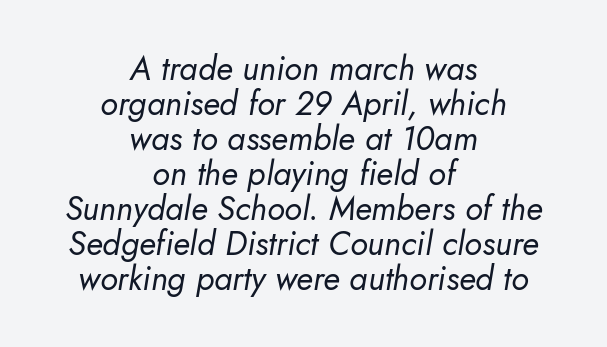
Q: Is the text bold? A: No.
Q: Is the text italic (slanted)? A: Yes, it leans right by about 10 degrees.
Q: Is the text underlined? A: No.
Q: How is the paragraph aligned? A: Centered.
Q: Is the spacing between letters normal or unusually wide? A: Normal.
Q: Is the spacing between lines tight, normal or loose? A: Tight.
Q: Width (condensed, normal, or wide)? A: Normal.
Q: Stroke contrast? A: Low.
Q: x-height? A: Small.
Q: Monospaced? A: No.
